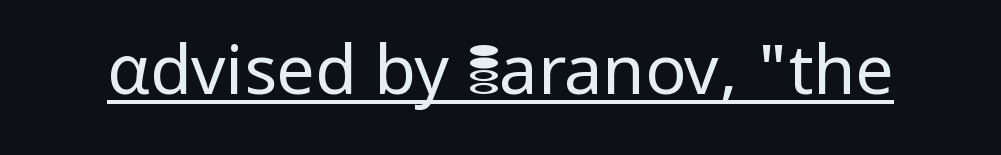
The lettering is marked with a stroke running underneath it. Each letter keeps its own natural width here, so spacing adapts to shape. Look at the tracking — it's just the regular setting, nothing added. The font is comparable to plain body text, perhaps lighter.
